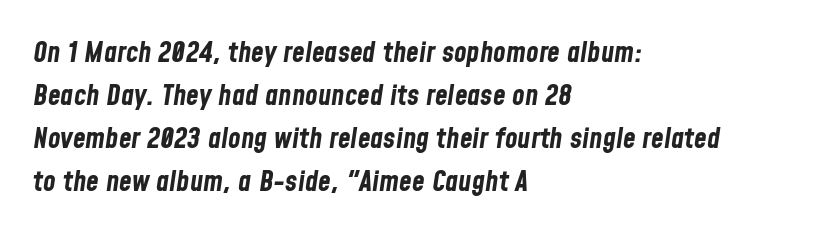
Left-aligned paragraph, ragged on the right. These lines carry a lot of weight — the face is fully bold. Compared with typical paragraphs, the rows here are spaced about the same. The rendering applies a slant to the glyphs. Varying glyph widths throughout — classic text-font behaviour. Check the space under the baseline: it is left empty.
